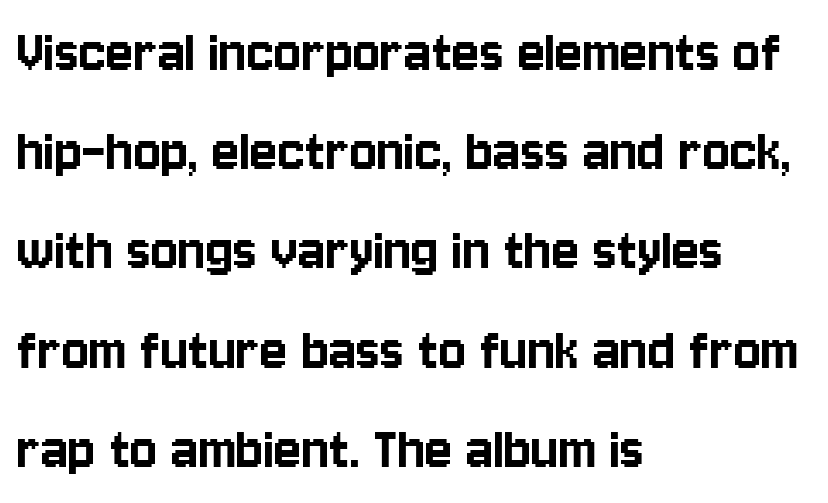
You could not count columns in this text — the font is proportionally spaced. Characters follow at the spacing the type designer built in. Each row of text sits above clean, open space. The letters carry no serifs — their stems end cleanly without finishing strokes.
